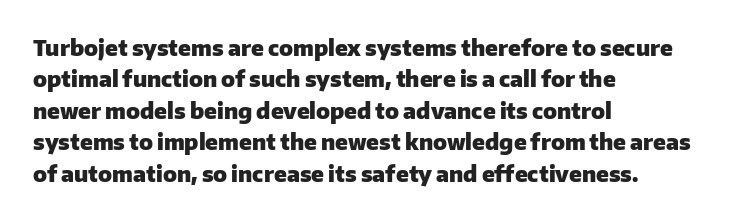
The vertical gap from one line to the next is medium. Bold? Absolutely — the strokes are thick and heavy. Plain, unruled lines of type. The ragged edge is on the right, which tells us the setting is flush left.
